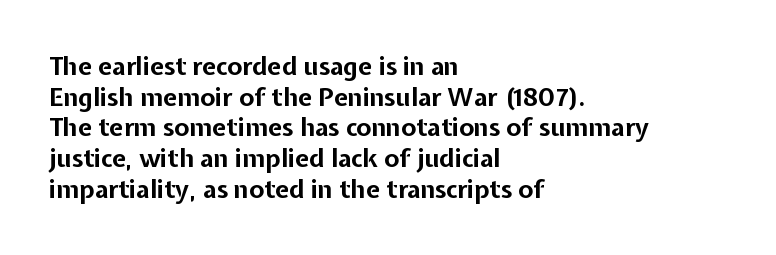
Q: Is the text bold? A: Yes.
Q: Is the text italic (slanted)? A: No, it is upright.
Q: Is the text underlined? A: No.
Q: How is the paragraph aligned? A: Left-aligned.
Q: Is the spacing between letters normal or unusually wide? A: Normal.
